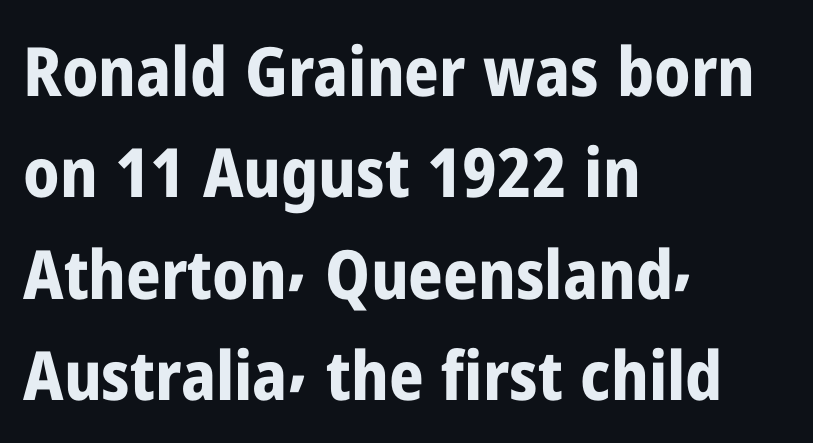
Q: Is the text bold? A: Yes.
Q: Is the text italic (slanted)? A: No, it is upright.
Q: Is the typeface a serif or a sans-serif typeface? A: Sans-serif.
Q: Is the text underlined? A: No.
Q: How is the paragraph aligned? A: Left-aligned.
Q: Is the spacing between letters normal or unusually wide? A: Normal.
Q: Is the spacing between lines tight, normal or loose? A: Normal.
Q: Width (condensed, normal, or wide)? A: Condensed.
Q: Stroke contrast? A: Low.
Q: x-height? A: Medium.
Q: Monospaced? A: No.
